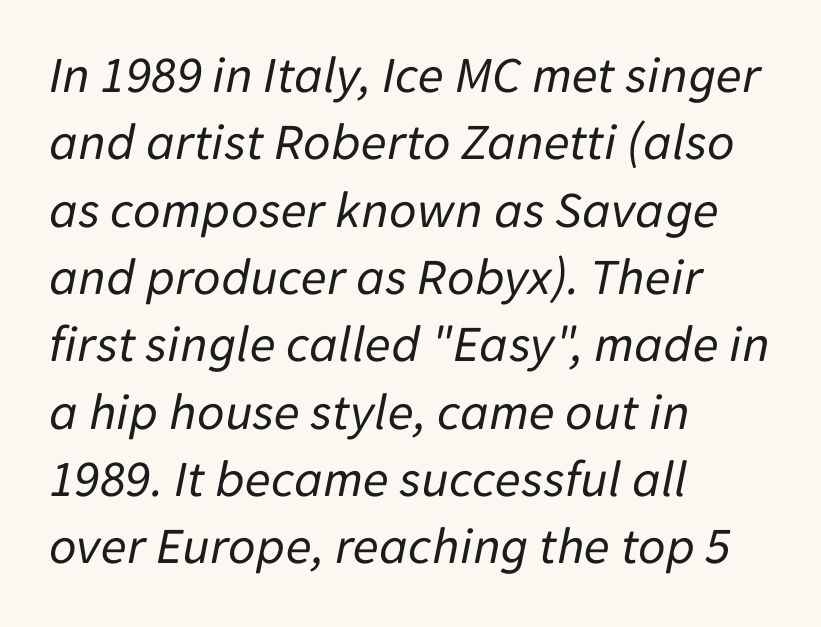
{"italic": "yes", "lean": "right", "slant_degrees": 11, "bold": "no", "weight": "regular", "width": "normal", "stroke_contrast": "low", "x_height": "medium", "monospaced": "no", "underline": "no", "align": "left", "line_spacing": "normal", "line_spacing_ratio": 1.27, "letter_spacing": "normal", "letter_spacing_em": 0.0, "glyph_px": 53}
